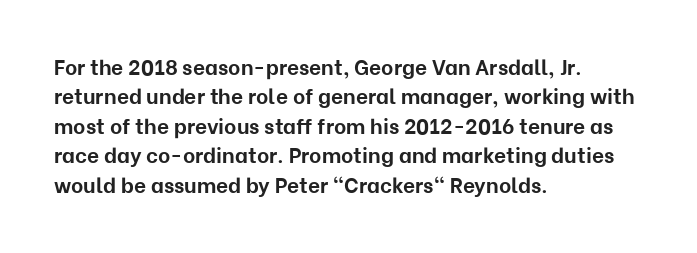
{"italic": "no", "bold": "yes", "underline": "no", "align": "left", "line_spacing": "normal", "line_spacing_ratio": 1.4, "letter_spacing": "normal", "letter_spacing_em": 0.0, "glyph_px": 21}
